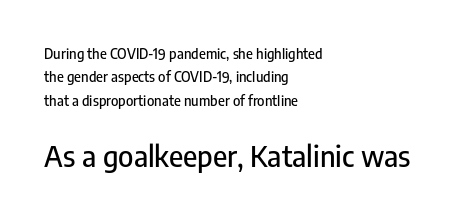
The image shows 29 px condensed sans-serif type, upright; set left-aligned, normal line spacing (1.67x), normal letter spacing, not underlined; the second (bottom) block is 2.07x larger; low stroke contrast and a medium x-height.
